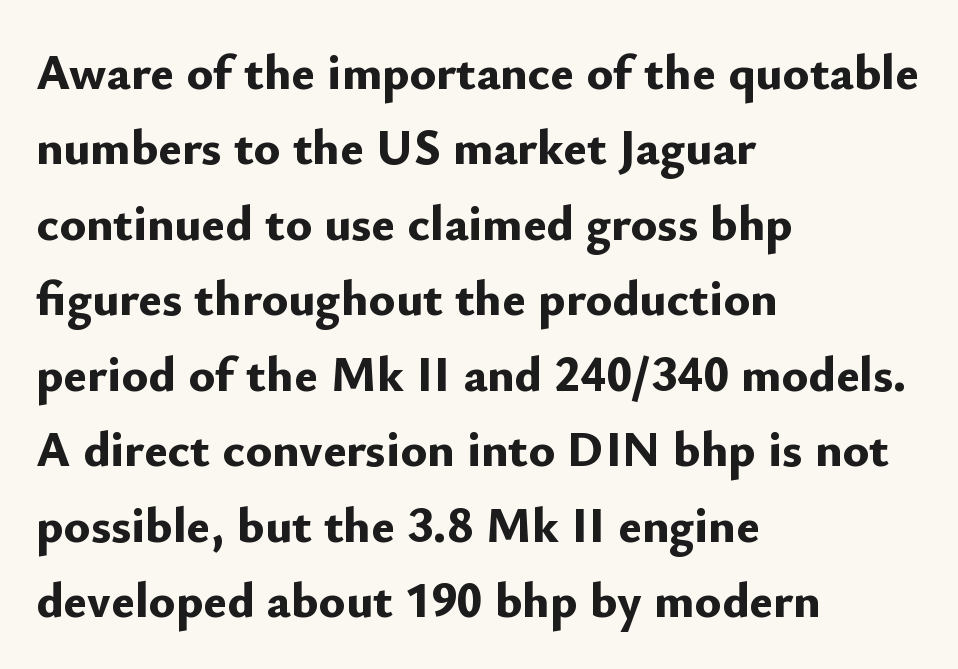
{"serif": "no", "italic": "no", "bold": "yes", "weight": "bold", "width": "normal", "stroke_contrast": "low", "x_height": "small", "monospaced": "no", "underline": "no", "align": "left", "line_spacing": "normal", "line_spacing_ratio": 1.51, "letter_spacing": "normal", "letter_spacing_em": 0.0, "glyph_px": 50}
